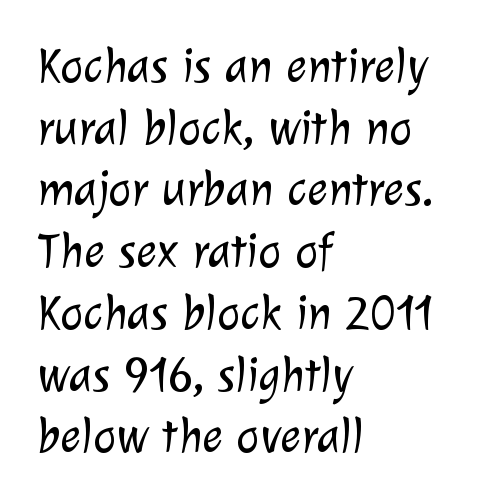
The baseline area is clear. A typesetter would call this proportional, since set widths differ per character. The rendering uses a moderate line-height, typical for paragraphs. Serif or sans? Sans — the stroke terminals are bare. Counters stay open thanks to moderate or lighter strokes. Layout note: lines flush left.
